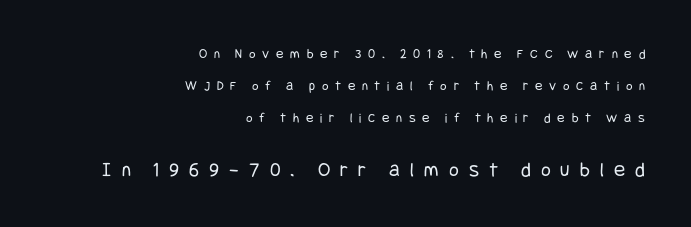
Underlining? Definitely not there. If you drew a line through each stem, it would be perfectly vertical. Short and long lines alike share a common ending point at right. A student would notice the bottom passage is typeset larger than what precedes it. There is plenty of visible air inserted between adjacent glyphs.
